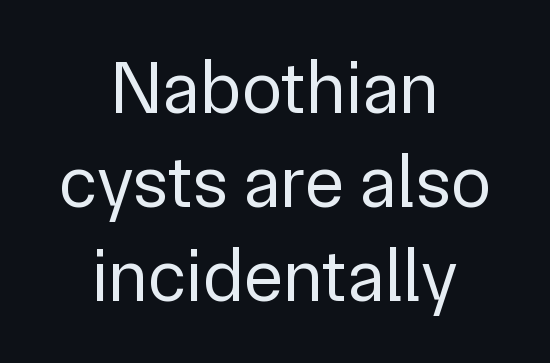
Q: Is the text bold? A: No.
Q: Is the text italic (slanted)? A: No, it is upright.
Q: Is the typeface a serif or a sans-serif typeface? A: Sans-serif.
Q: Is the text underlined? A: No.
Q: How is the paragraph aligned? A: Centered.
Q: Is the spacing between letters normal or unusually wide? A: Normal.
Q: Is the spacing between lines tight, normal or loose? A: Normal.
Q: Width (condensed, normal, or wide)? A: Normal.
Q: Stroke contrast? A: Low.
Q: x-height? A: Medium.
Q: Monospaced? A: No.
